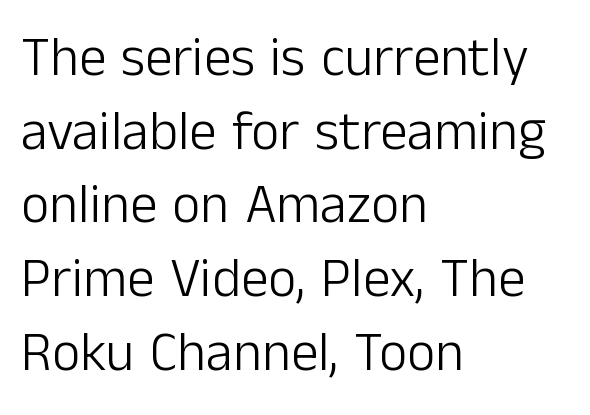
{"serif": "no", "italic": "no", "bold": "no", "weight": "light", "width": "normal", "stroke_contrast": "low", "x_height": "medium", "monospaced": "no", "underline": "no", "align": "left", "line_spacing": "normal", "line_spacing_ratio": 1.34, "letter_spacing": "normal", "letter_spacing_em": 0.0, "glyph_px": 55}
